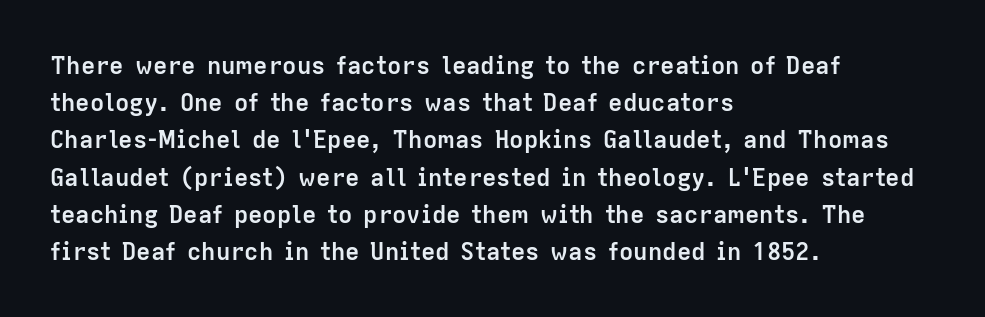
The passage shown has conventional tracking throughout. Underline: absent. The lines in this sample share a left origin and differ only in where they stop. These lines carry a lot of weight — the face is fully bold. Leading: standard. Characters remain perfectly vertical along every line.
